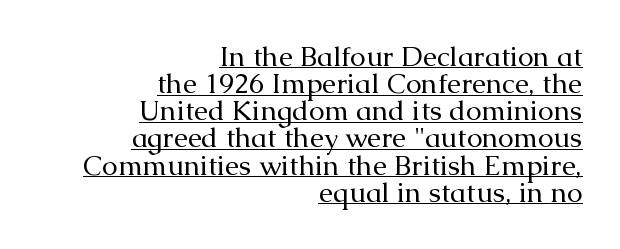
{"serif": "yes", "italic": "no", "bold": "no", "weight": "regular", "width": "normal", "stroke_contrast": "medium", "x_height": "medium", "monospaced": "no", "underline": "yes", "align": "right", "line_spacing": "tight", "line_spacing_ratio": 0.97, "letter_spacing": "normal", "letter_spacing_em": 0.0, "glyph_px": 28}
